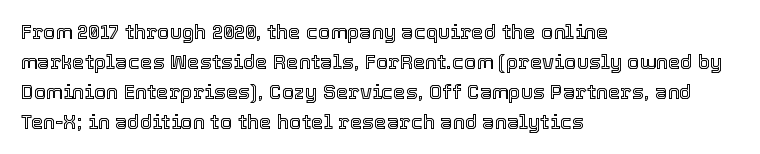
{"italic": "no", "underline": "no", "align": "left", "line_spacing": "normal", "line_spacing_ratio": 1.5, "letter_spacing": "normal", "letter_spacing_em": 0.0, "glyph_px": 20}
